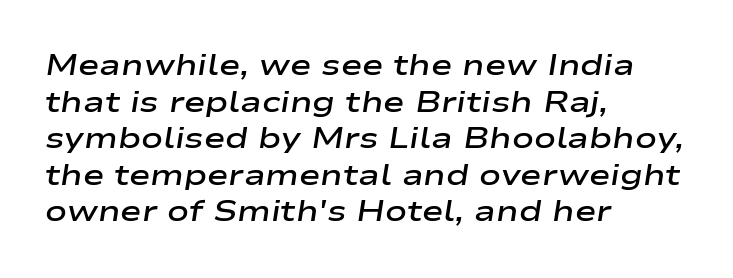
{"italic": "yes", "lean": "right", "slant_degrees": 9, "bold": "semi", "weight": "semibold", "width": "wide", "stroke_contrast": "low", "x_height": "medium", "monospaced": "no", "underline": "no", "align": "left", "line_spacing": "normal", "line_spacing_ratio": 1.26, "letter_spacing": "normal", "letter_spacing_em": 0.0, "glyph_px": 29}
